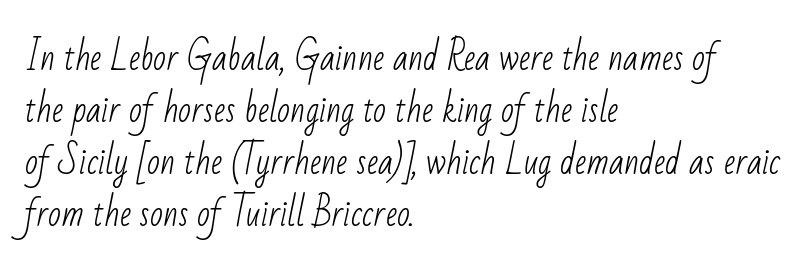
The image shows 34 px light, condensed sans-serif type; set left-aligned, normal line spacing (1.53x), normal letter spacing, not underlined; low stroke contrast and a small x-height.
